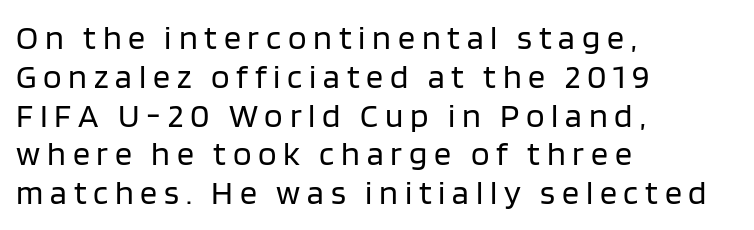
{"serif": "no", "italic": "no", "bold": "no", "weight": "regular", "width": "normal", "stroke_contrast": "low", "x_height": "large", "monospaced": "no", "underline": "no", "align": "left", "line_spacing": "tight", "line_spacing_ratio": 1.14, "letter_spacing": "wide", "letter_spacing_em": 0.2, "glyph_px": 34}
